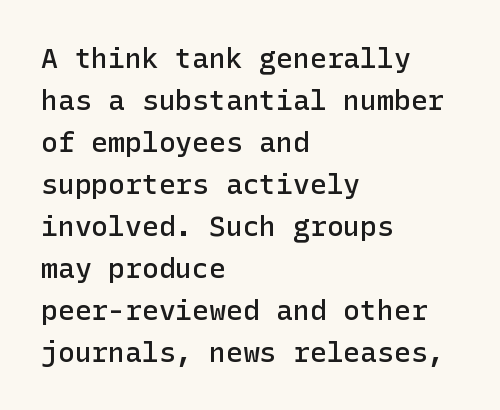
The image shows 28 px semibold sans-serif type, upright; set left-aligned, normal line spacing (1.5x), normal letter spacing, not underlined; low stroke contrast and a medium x-height.
